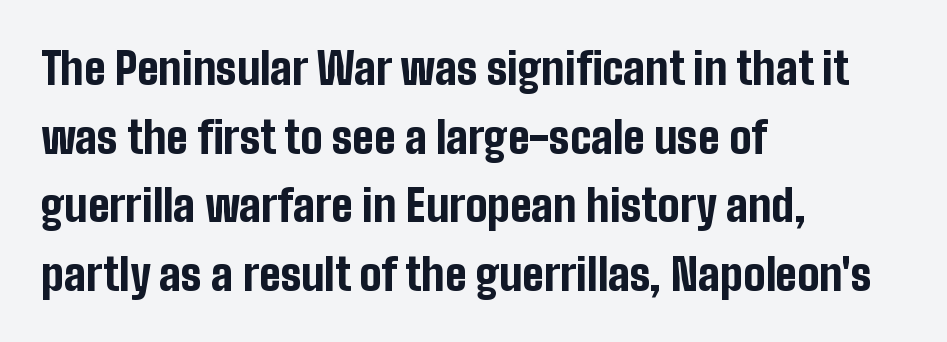
The image shows 44 px bold, condensed sans-serif type, upright; set left-aligned, normal line spacing (1.56x), normal letter spacing, not underlined; low stroke contrast and a medium x-height.
